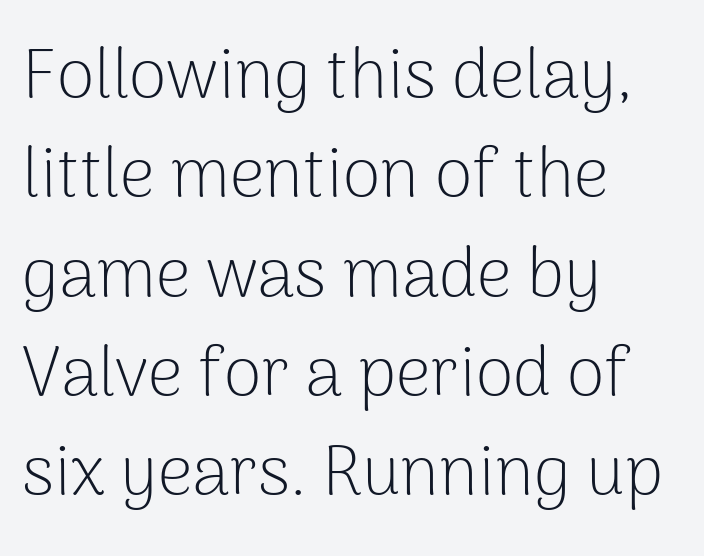
Q: Is the text bold? A: No.
Q: Is the text italic (slanted)? A: No, it is upright.
Q: Is the typeface a serif or a sans-serif typeface? A: Sans-serif.
Q: Is the text underlined? A: No.
Q: How is the paragraph aligned? A: Left-aligned.
Q: Is the spacing between letters normal or unusually wide? A: Normal.
Q: Is the spacing between lines tight, normal or loose? A: Normal.
Q: Width (condensed, normal, or wide)? A: Normal.
Q: Stroke contrast? A: Low.
Q: x-height? A: Medium.
Q: Monospaced? A: No.
